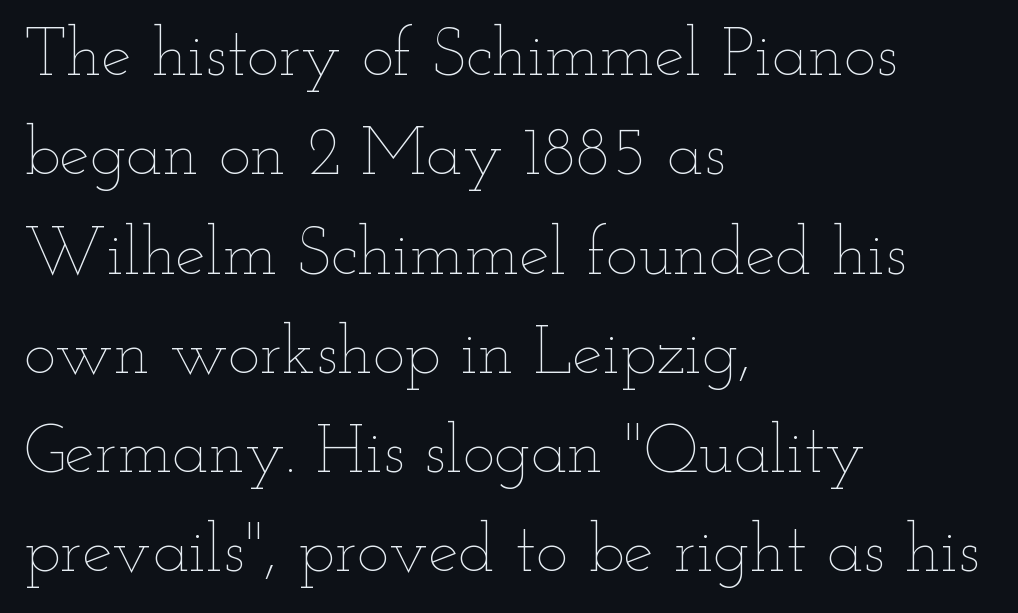
Do the characters align in a grid? No, the font is proportional. A bare baseline throughout the passage. Standard letterfit; no display-style spreading of the glyphs. Vertically, the passage feels balanced, rows spaced as you'd expect. The face looks like a standard text weight, possibly lighter. If you drew a ruler down the left edge, every line would touch it.
